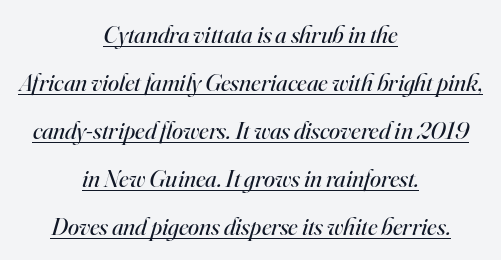
The image shows 25 px text type, italic (leaning right); set centered, loose line spacing (1.92x), normal letter spacing, underlined.
